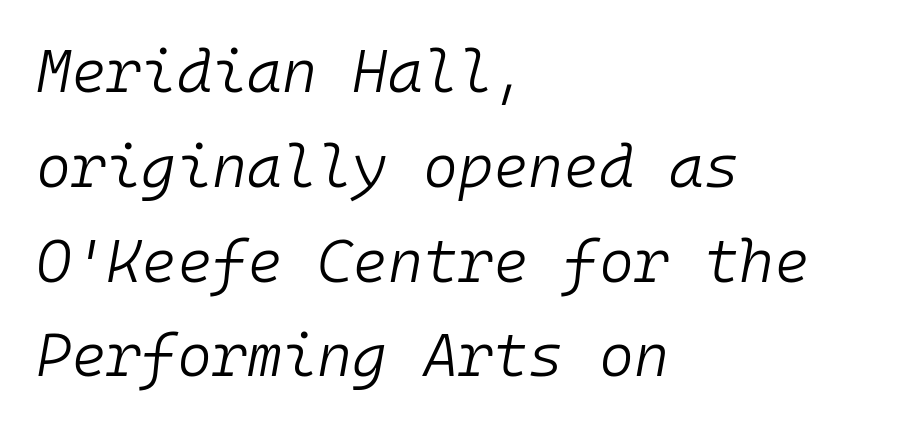
Q: Is the text bold? A: No.
Q: Is the text italic (slanted)? A: Yes, it leans right by about 10 degrees.
Q: Is the text underlined? A: No.
Q: How is the paragraph aligned? A: Left-aligned.
Q: Is the spacing between letters normal or unusually wide? A: Normal.
Q: Is the spacing between lines tight, normal or loose? A: Normal.
Q: Width (condensed, normal, or wide)? A: Normal.
Q: Stroke contrast? A: Low.
Q: x-height? A: Medium.
Q: Monospaced? A: Yes.
